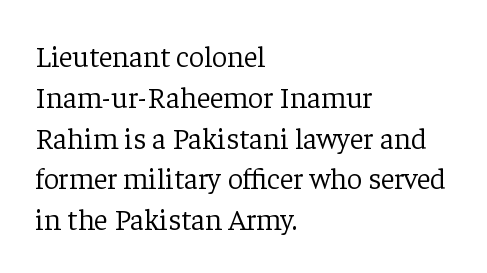
The face looks like a standard text weight, possibly lighter. The face used here is seriffed, in the tradition of book romans. Tall strokes in this sample are plumb rather than angled. Normally led — the rows are evenly, conventionally spaced. Type without underlining.
